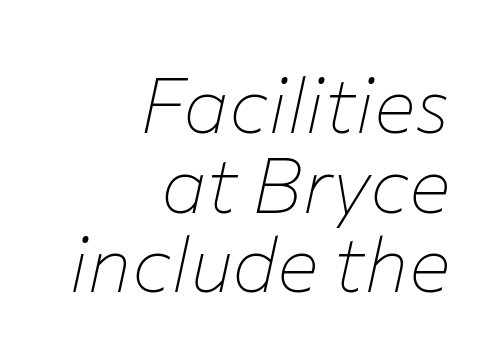
The image shows 78 px thin type, italic (leaning right); set right-aligned, tight line spacing (1.02x), normal letter spacing, not underlined; low stroke contrast and a medium x-height.
